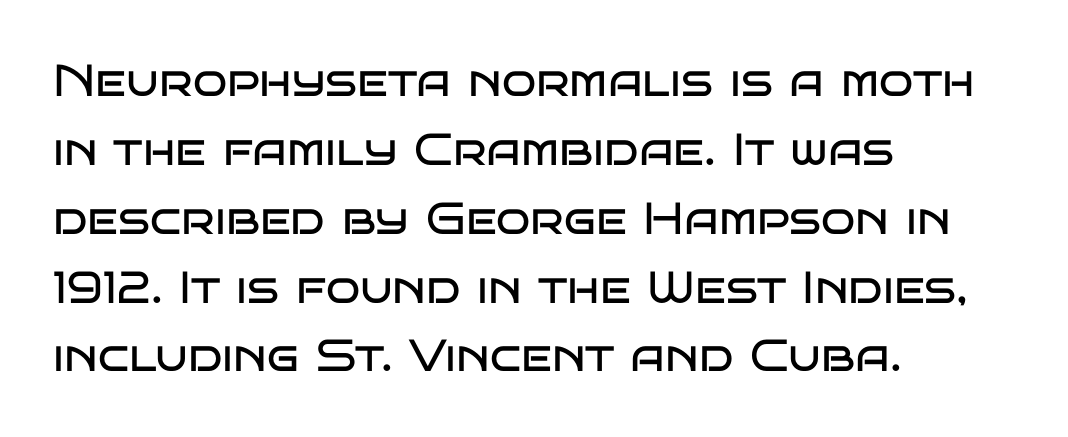
Q: Is the text bold? A: No.
Q: Is the text italic (slanted)? A: No, it is upright.
Q: Is the typeface a serif or a sans-serif typeface? A: Sans-serif.
Q: Is the text underlined? A: No.
Q: How is the paragraph aligned? A: Left-aligned.
Q: Is the spacing between letters normal or unusually wide? A: Normal.
Q: Is the spacing between lines tight, normal or loose? A: Normal.
Q: Width (condensed, normal, or wide)? A: Wide.
Q: Stroke contrast? A: Low.
Q: x-height? A: Large.
Q: Monospaced? A: No.
